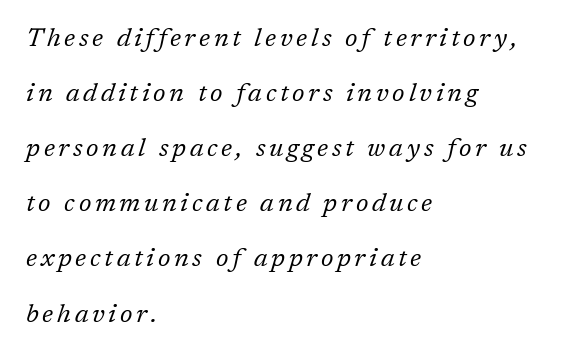
No extra ink here — the face is not bold. Does the lettering tilt? It does — this is italic. Does the leading feel generous? Absolutely, it's lavish. Does the copy run flush right? No — it runs flush left.
